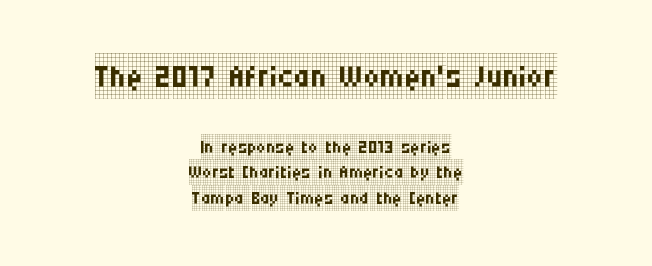
The image shows 45 px regular-weight, condensed serif type, upright; set centered, tight line spacing (0.99x), normal letter spacing, not underlined; the first (top) block is 1.73x larger; low stroke contrast and a large x-height.
